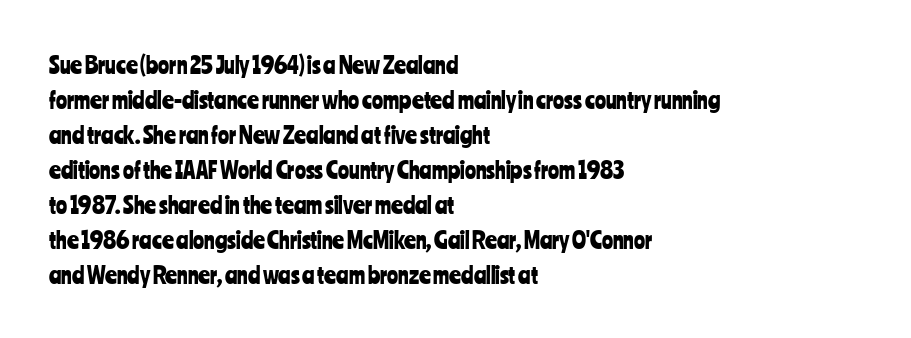
Left-aligned paragraph, ragged on the right. This sample uses an upright cut, with every glyph sitting square on the baseline. Only glyphs here, with clear space below each row. In terms of letterspacing, this is plain default setting. The line-height multiplier appears to be the usual default.
